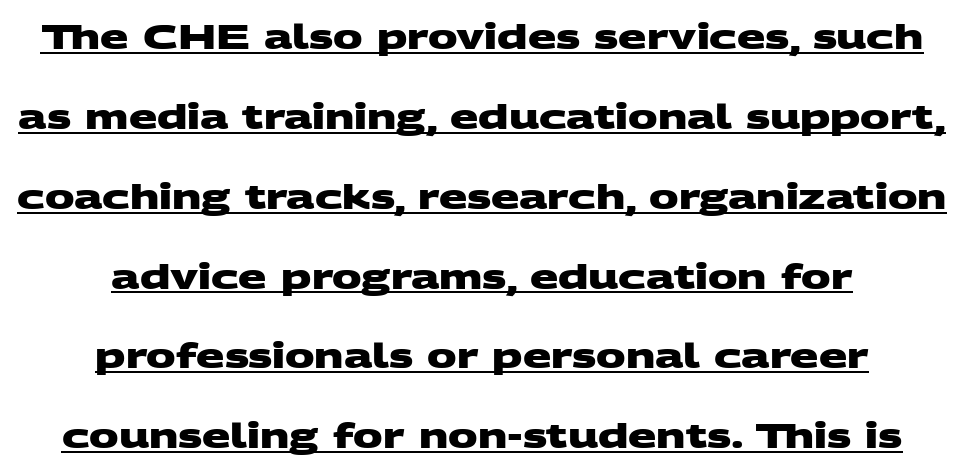
The face used here is proportionally spaced, like ordinary book or web type. Set as a true bold cut, around the 700 mark. The rendering positions every line midway between the sides. Each line of the rendering has a horizontal stroke beneath the glyphs. The passage shown is typeset with a sans-serif family.
